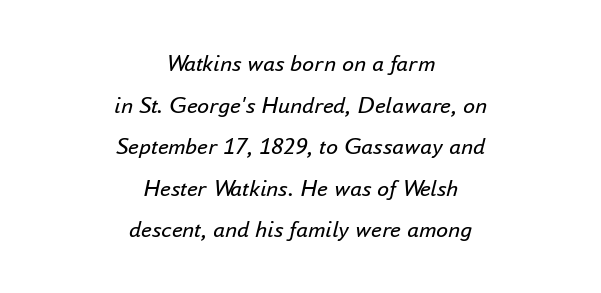
Q: Is the text bold? A: No.
Q: Is the text italic (slanted)? A: Yes, it leans right by about 16 degrees.
Q: Is the text underlined? A: No.
Q: How is the paragraph aligned? A: Centered.
Q: Is the spacing between letters normal or unusually wide? A: Normal.
